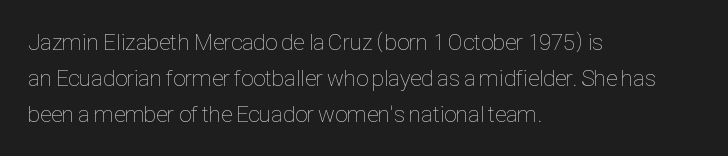
The foot of each line stays bare and open. It's the straight-up-and-down kind of type. The gaps between neighbouring characters are ordinary and unremarkable. A normal amount of white space separates one row of letters from the next. Typeset ragged right — the left edge is the straight one. Is the stroke heavy? The answer is a plain regular-or-lighter.
